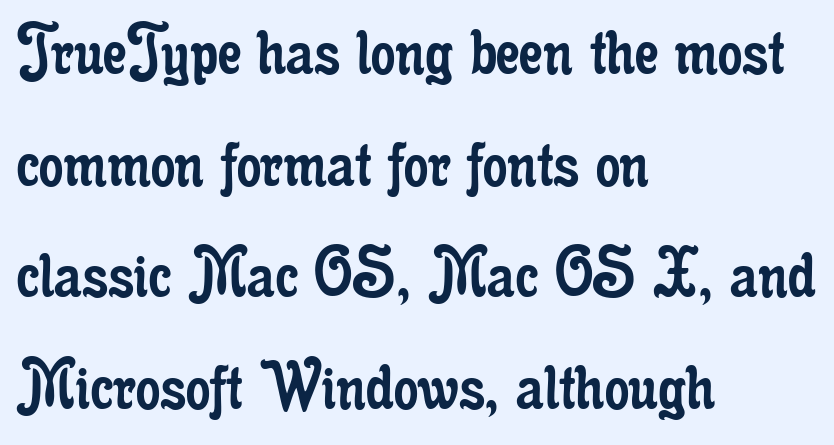
The image shows 77 px regular-weight, condensed serif type, upright; set left-aligned, normal line spacing (1.45x), normal letter spacing, not underlined; low stroke contrast and a small x-height.
